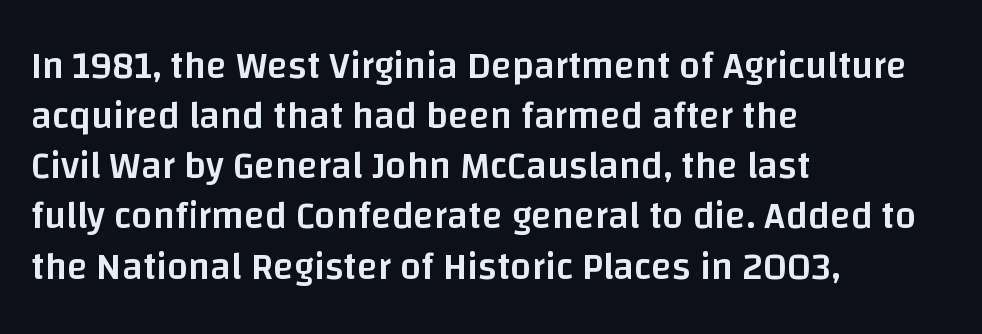
{"serif": "no", "italic": "no", "bold": "semi", "weight": "semibold", "width": "normal", "stroke_contrast": "low", "x_height": "large", "monospaced": "no", "underline": "no", "align": "left", "line_spacing": "normal", "line_spacing_ratio": 1.32, "letter_spacing": "normal", "letter_spacing_em": 0.0, "glyph_px": 38}
